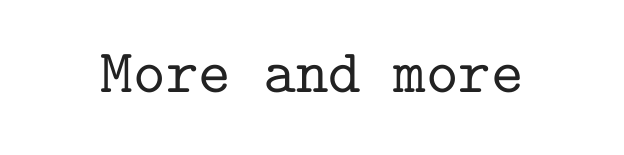
Nobody touched the tracking dial on this one. Font category for this specimen: serif. These lines were composed using upright roman letters. Fixed-width glyphs throughout — classic coding-font behaviour. A bare baseline throughout the passage.
